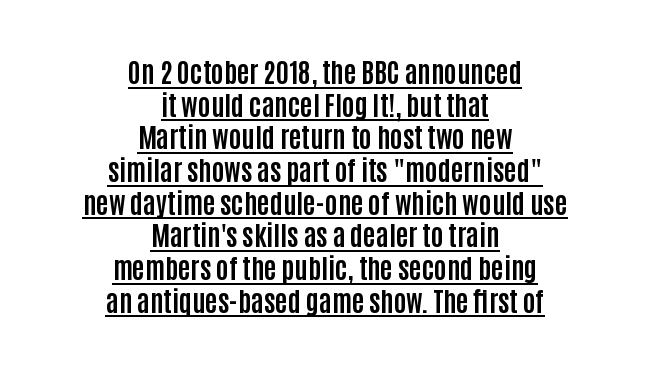
Ordinary non-slanted type is in use. Plenty of ink on the page — the face is bold. The passage is arranged like a title page — every line centered. Underlining? Definitely there.
